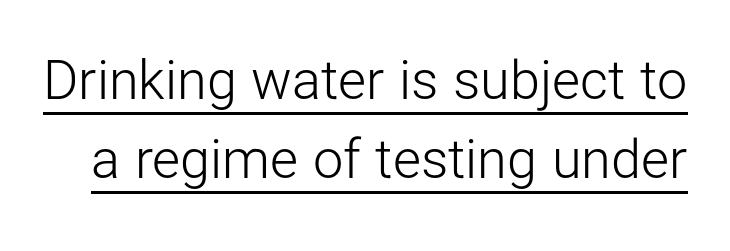
{"serif": "no", "italic": "no", "bold": "no", "weight": "light", "width": "normal", "stroke_contrast": "low", "x_height": "medium", "monospaced": "no", "underline": "yes", "line_spacing": "normal", "line_spacing_ratio": 1.47, "letter_spacing": "normal", "letter_spacing_em": 0.0, "glyph_px": 54}
